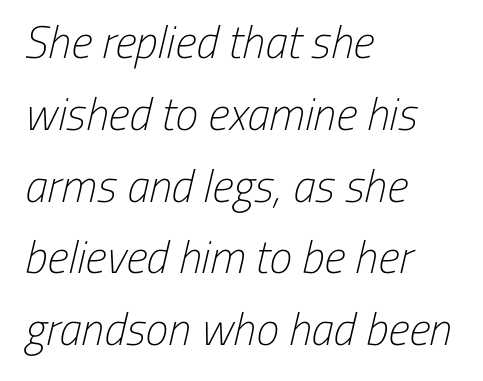
The image shows 46 px light, condensed sans-serif type; set left-aligned, normal line spacing (1.56x), normal letter spacing, not underlined; low stroke contrast and a medium x-height.
